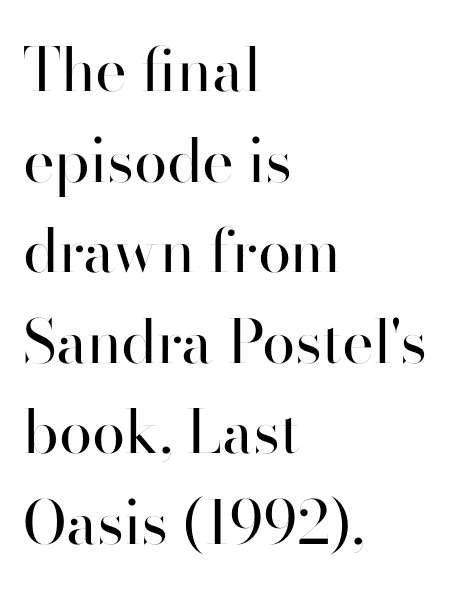
{"serif": "no", "italic": "no", "bold": "no", "weight": "regular", "width": "normal", "stroke_contrast": "high", "x_height": "small", "monospaced": "no", "underline": "no", "align": "left", "line_spacing": "normal", "line_spacing_ratio": 1.51, "letter_spacing": "normal", "letter_spacing_em": 0.0, "glyph_px": 60}
